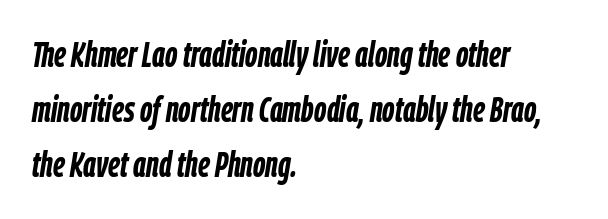
{"italic": "yes", "lean": "right", "slant_degrees": 9, "bold": "yes", "weight": "semibold", "width": "condensed", "stroke_contrast": "low", "x_height": "medium", "monospaced": "no", "underline": "no", "align": "left", "line_spacing": "normal", "line_spacing_ratio": 1.53, "letter_spacing": "normal", "letter_spacing_em": 0.0, "glyph_px": 36}
